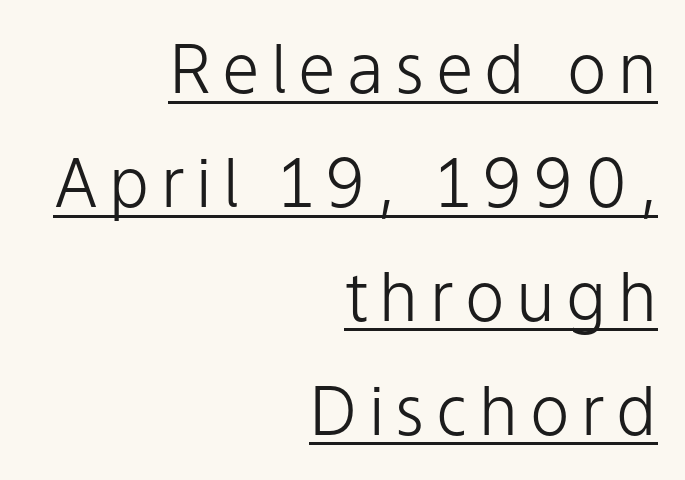
{"serif": "no", "italic": "no", "bold": "no", "weight": "light", "width": "normal", "stroke_contrast": "low", "x_height": "medium", "monospaced": "no", "underline": "yes", "align": "right", "line_spacing": "normal", "line_spacing_ratio": 1.7, "glyph_px": 67}
